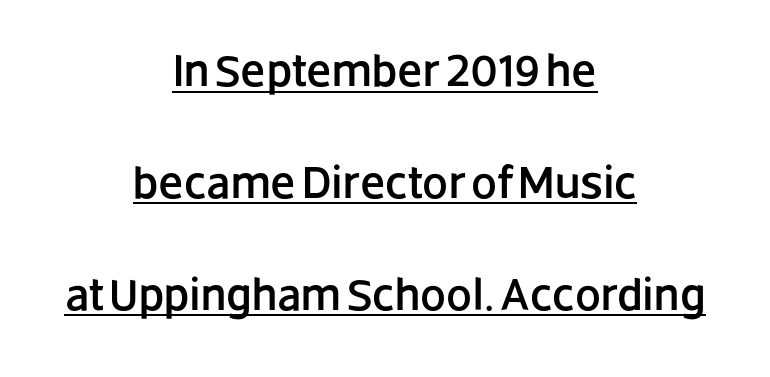
The image shows 46 px sans-serif type, upright; set centered, loose line spacing (2.43x), normal letter spacing, underlined; low stroke contrast and a large x-height.
